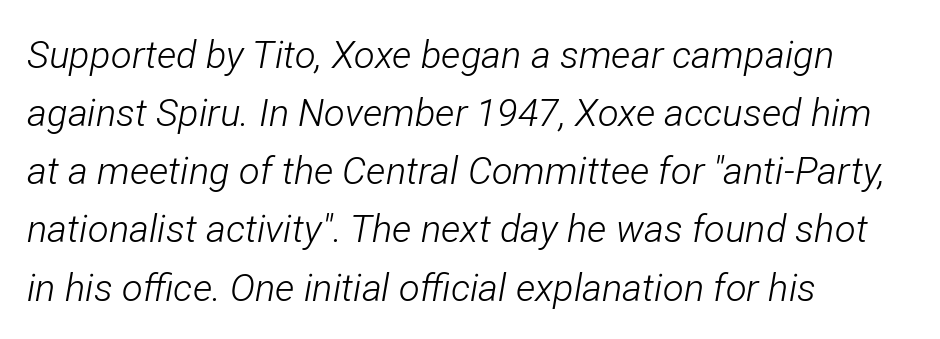
The image shows 38 px light, condensed type, italic (leaning right); set left-aligned, normal line spacing (1.53x), normal letter spacing, not underlined; low stroke contrast and a medium x-height.
